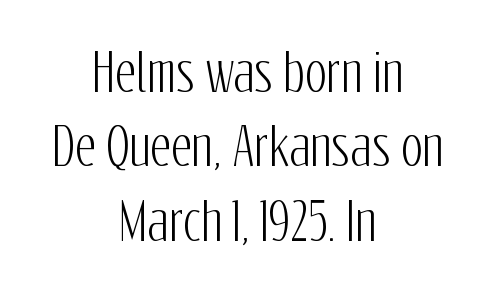
{"serif": "no", "italic": "no", "width": "condensed", "stroke_contrast": "low", "x_height": "medium", "monospaced": "no", "underline": "no", "align": "center", "line_spacing": "normal", "line_spacing_ratio": 1.46, "letter_spacing": "normal", "letter_spacing_em": 0.0, "glyph_px": 51}
